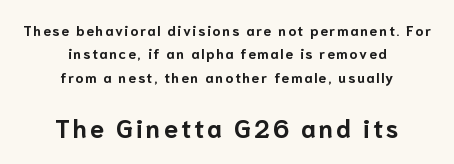
Q: Is the text bold? A: Yes.
Q: Is the text italic (slanted)? A: No, it is upright.
Q: Is the text underlined? A: No.
Q: How is the paragraph aligned? A: Centered.
Q: Is the spacing between lines tight, normal or loose? A: Normal.
Q: Which block of text is set in a larger size, the first (top) or the second (bottom)? A: The second (bottom) one.
